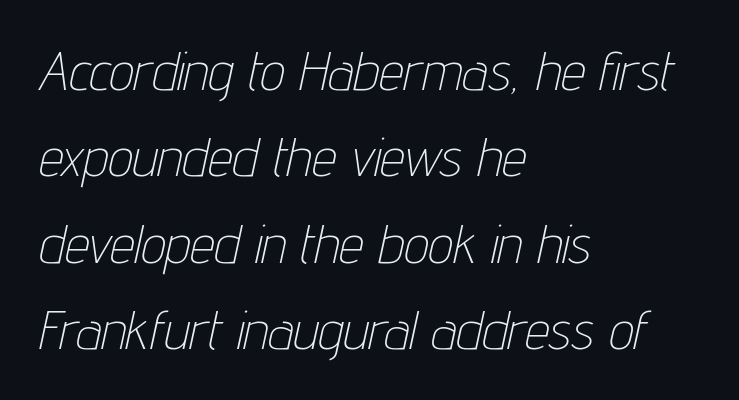
Q: Is the text bold? A: No.
Q: Is the text italic (slanted)? A: Yes, it leans right by about 12 degrees.
Q: Is the text underlined? A: No.
Q: How is the paragraph aligned? A: Left-aligned.
Q: Is the spacing between letters normal or unusually wide? A: Normal.
Q: Is the spacing between lines tight, normal or loose? A: Normal.
Q: Width (condensed, normal, or wide)? A: Condensed.
Q: Stroke contrast? A: Low.
Q: x-height? A: Medium.
Q: Monospaced? A: No.
